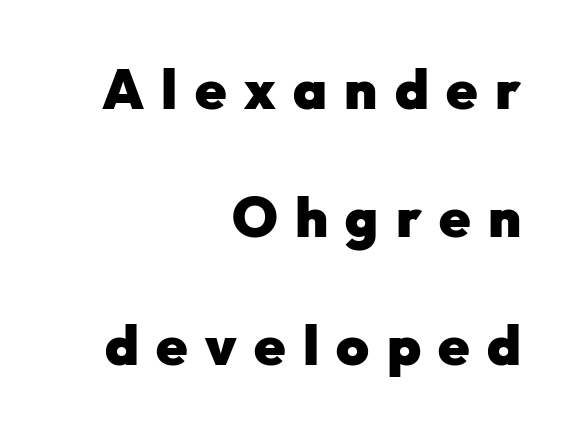
The image shows 56 px heavy sans-serif type, upright; set right-aligned, loose line spacing (2.29x), unusually wide letter spacing (+0.31 em), not underlined; low stroke contrast and a medium x-height.
